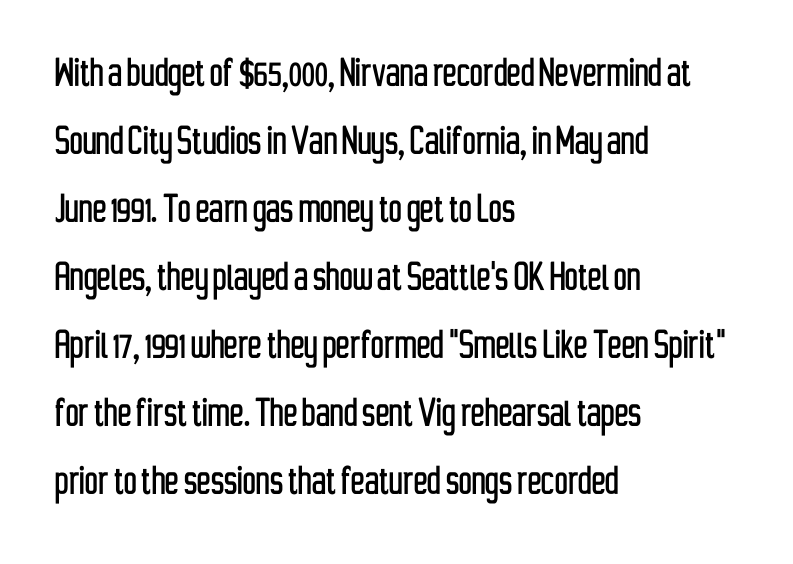
The image shows 46 px condensed sans-serif type, upright; set left-aligned, normal line spacing (1.48x), normal letter spacing, not underlined; low stroke contrast and a medium x-height.
